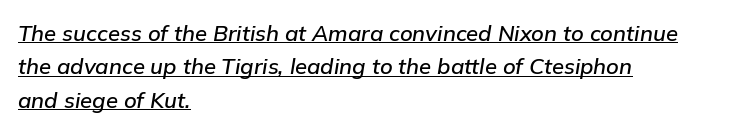
{"italic": "yes", "lean": "right", "slant_degrees": 9, "underline": "yes", "align": "left", "line_spacing": "normal", "line_spacing_ratio": 1.52, "letter_spacing": "normal", "letter_spacing_em": 0.0, "glyph_px": 22}
